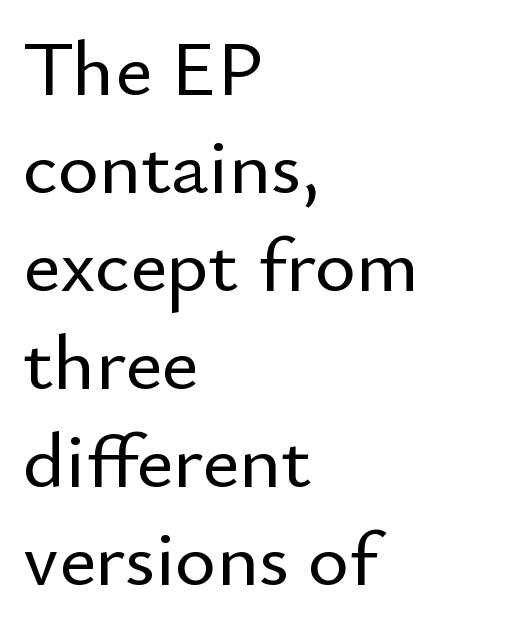
Q: Is the text italic (slanted)? A: No, it is upright.
Q: Is the typeface a serif or a sans-serif typeface? A: Sans-serif.
Q: Is the text underlined? A: No.
Q: How is the paragraph aligned? A: Left-aligned.
Q: Is the spacing between letters normal or unusually wide? A: Normal.
Q: Width (condensed, normal, or wide)? A: Normal.
Q: Stroke contrast? A: Low.
Q: x-height? A: Small.
Q: Monospaced? A: No.
